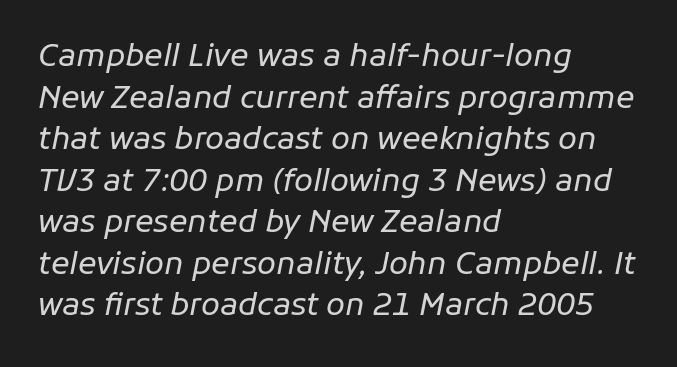
The image shows 31 px regular-weight type, italic (leaning right); set left-aligned, normal line spacing (1.34x), normal letter spacing, not underlined; low stroke contrast and a medium x-height.
